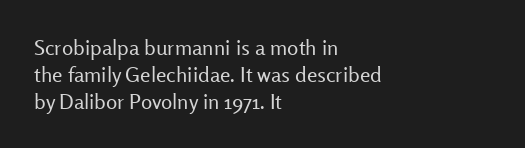
{"italic": "no", "bold": "no", "underline": "no", "align": "left", "line_spacing": "normal", "line_spacing_ratio": 1.28, "letter_spacing": "normal", "letter_spacing_em": 0.0, "glyph_px": 21}
